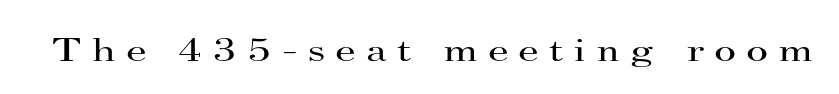
Q: Is the text bold? A: No.
Q: Is the text italic (slanted)? A: No, it is upright.
Q: Is the typeface a serif or a sans-serif typeface? A: Serif.
Q: Is the text underlined? A: No.
Q: Is the spacing between letters normal or unusually wide? A: Unusually wide.
Q: Width (condensed, normal, or wide)? A: Wide.
Q: Stroke contrast? A: High.
Q: x-height? A: Small.
Q: Monospaced? A: No.
